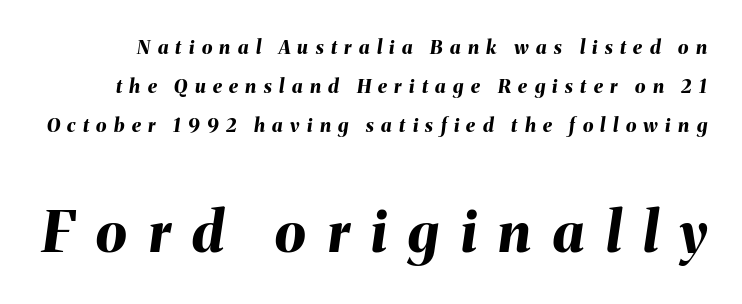
Q: Is the text bold? A: Yes.
Q: Is the text italic (slanted)? A: Yes, it leans right by about 8 degrees.
Q: Is the text underlined? A: No.
Q: Is the spacing between letters normal or unusually wide? A: Unusually wide.
Q: Is the spacing between lines tight, normal or loose? A: Loose.
Q: Which block of text is set in a larger size, the first (top) or the second (bottom)? A: The second (bottom) one.
Q: Width (condensed, normal, or wide)? A: Normal.
Q: Stroke contrast? A: Medium.
Q: x-height? A: Medium.
Q: Monospaced? A: No.
